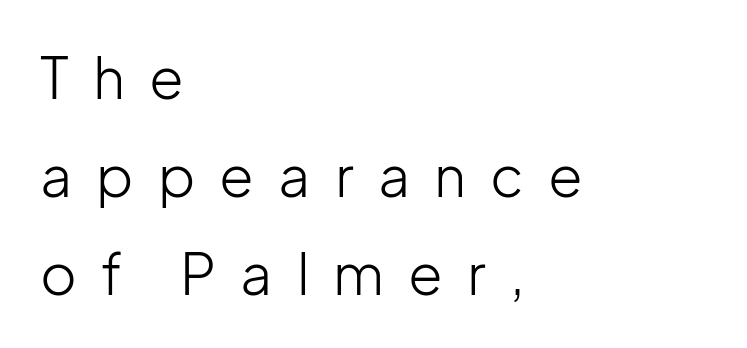
{"serif": "no", "italic": "no", "bold": "no", "weight": "light", "width": "normal", "stroke_contrast": "low", "x_height": "medium", "monospaced": "no", "underline": "no", "align": "left", "line_spacing_ratio": 1.75, "letter_spacing": "wide", "letter_spacing_em": 0.43, "glyph_px": 56}
